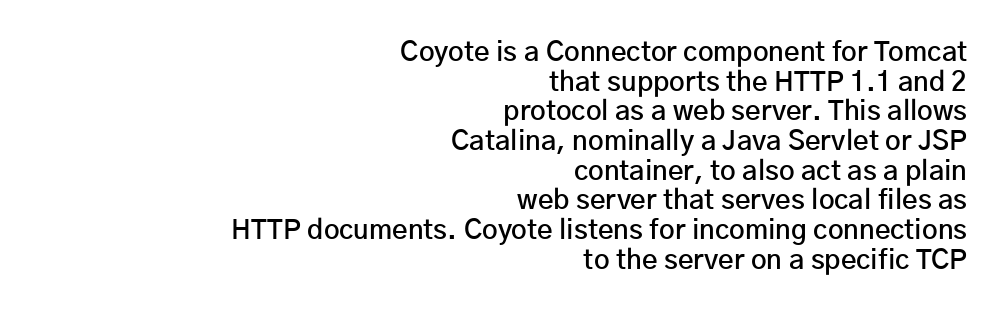
{"italic": "no", "bold": "semi", "underline": "no", "align": "right", "line_spacing": "tight", "line_spacing_ratio": 1.1, "letter_spacing": "normal", "letter_spacing_em": 0.0, "glyph_px": 27}
